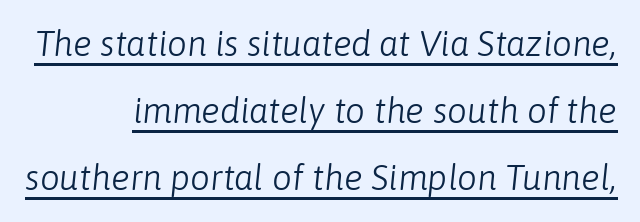
Q: Is the text bold? A: No.
Q: Is the text italic (slanted)? A: Yes, it leans right by about 6 degrees.
Q: Is the text underlined? A: Yes.
Q: How is the paragraph aligned? A: Right-aligned.
Q: Is the spacing between letters normal or unusually wide? A: Normal.
Q: Is the spacing between lines tight, normal or loose? A: Loose.
Q: Width (condensed, normal, or wide)? A: Normal.
Q: Stroke contrast? A: Low.
Q: x-height? A: Medium.
Q: Monospaced? A: No.
